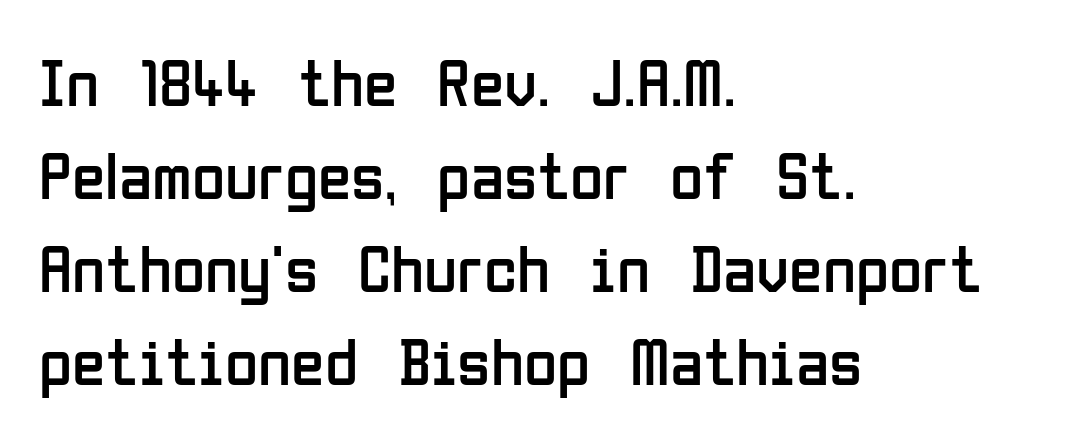
Honestly, the row spacing looks completely unremarkable. Anything drawn beneath the words? Only blank space. Are there feet on the stems? There aren't — it's a sans. Note the varied advance widths — an 'i' is clearly narrower than an 'm'. Quick note: not italic, upright.
